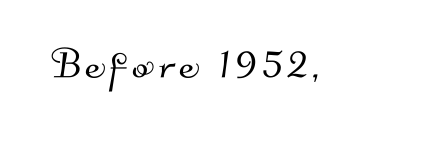
The image shows 48 px sans-serif type; set not underlined; medium stroke contrast and a small x-height.
